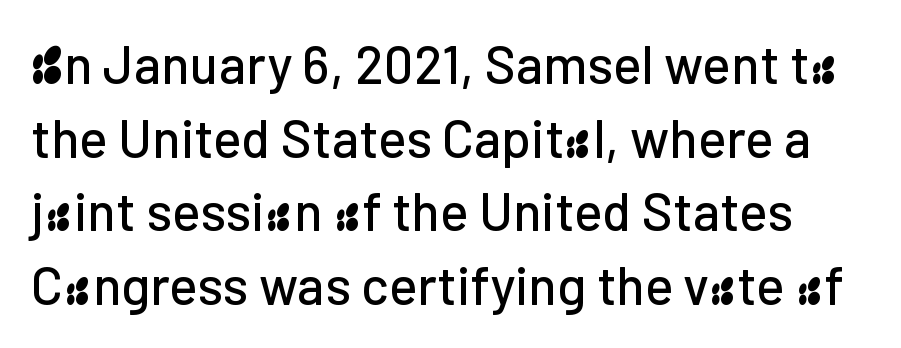
The image shows 53 px sans-serif type, upright; set normal line spacing (1.39x), normal letter spacing, not underlined; low stroke contrast and a medium x-height.
